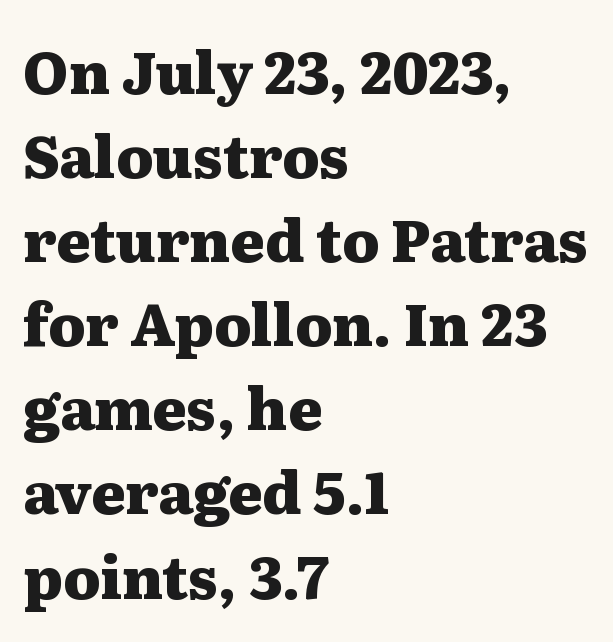
Q: Is the text bold? A: Yes.
Q: Is the text italic (slanted)? A: No, it is upright.
Q: Is the typeface a serif or a sans-serif typeface? A: Serif.
Q: Is the text underlined? A: No.
Q: How is the paragraph aligned? A: Left-aligned.
Q: Is the spacing between letters normal or unusually wide? A: Normal.
Q: Is the spacing between lines tight, normal or loose? A: Normal.
Q: Width (condensed, normal, or wide)? A: Wide.
Q: Stroke contrast? A: Medium.
Q: x-height? A: Medium.
Q: Monospaced? A: No.
